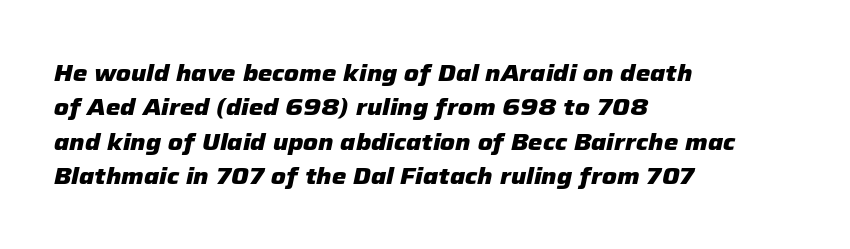
The image shows 23 px bold type, italic (leaning right); set left-aligned, normal line spacing (1.49x), normal letter spacing, not underlined.
